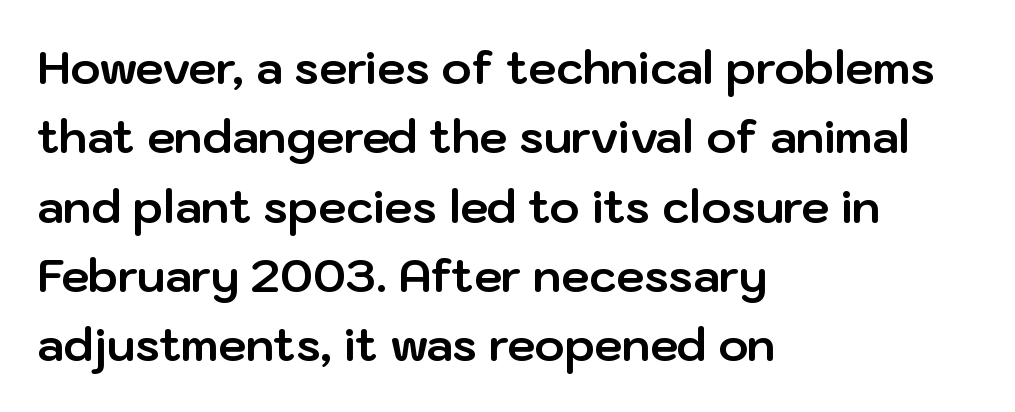
These words are printed bold, with thick strokes throughout. Successive baselines arrive at the customary interval. You can tell it's not italic because the verticals are truly vertical. Unlike a traditional serif, this face leaves its strokes unadorned.
